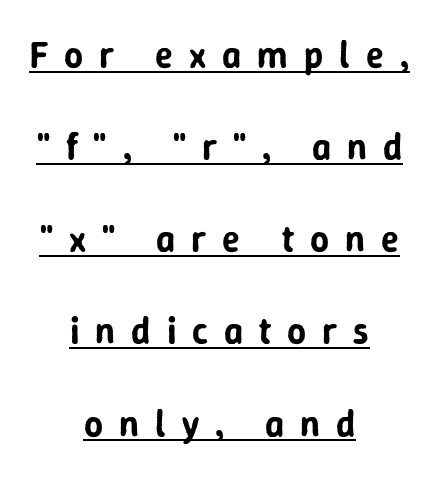
Italic? Not at all — the glyphs are vertical. The paragraph shown floats in the horizontal middle. This is underlined copy, the kind a proofreader might mark for attention. Letterform terminals end flat and unadorned throughout the passage.
